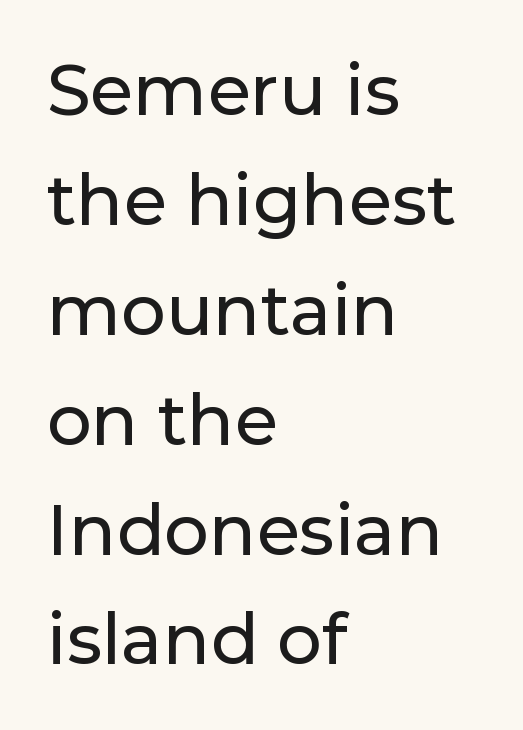
It's the straight-up-and-down kind of type. Underline: absent. Leftover space on each line is placed entirely after the last word. The designer went with a sans here, leaving each stem footless. You could not count columns in this text — the font is proportionally spaced. Summary of vertical rhythm: regular, with standard interline spacing.
